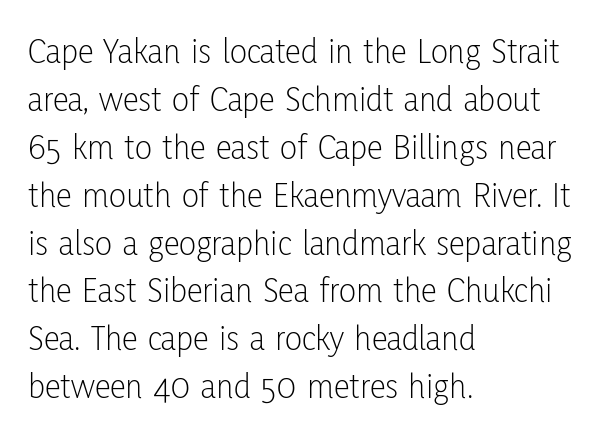
{"serif": "no", "italic": "no", "bold": "no", "weight": "light", "width": "condensed", "stroke_contrast": "low", "x_height": "medium", "monospaced": "no", "underline": "no", "align": "left", "line_spacing": "normal", "line_spacing_ratio": 1.33, "letter_spacing": "normal", "letter_spacing_em": 0.0, "glyph_px": 36}
